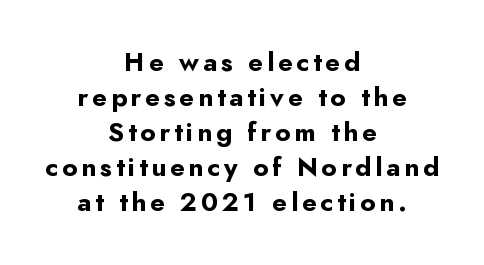
{"italic": "no", "bold": "yes", "underline": "no", "align": "center", "line_spacing": "normal", "line_spacing_ratio": 1.35, "glyph_px": 26}
